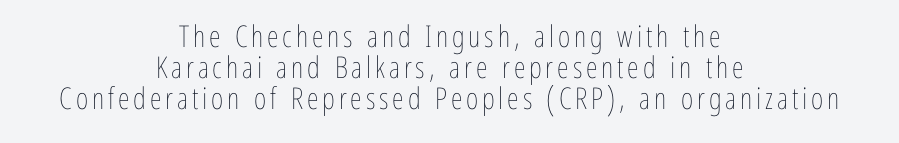
Varying glyph widths throughout — classic text-font behaviour. Bold? No — there's no thickening of the strokes. In terms of posture, this sample is upright. Bare-footed words on every line. One glance says dense: line gaps are narrower than usual. Short and long lines alike share a common midpoint.
